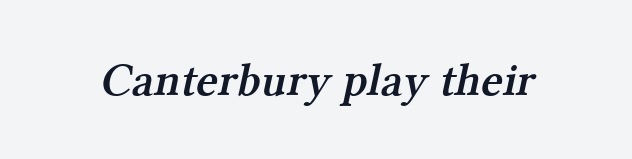
The image shows 47 px semibold serif type; set normal letter spacing, not underlined; medium stroke contrast and a medium x-height.
